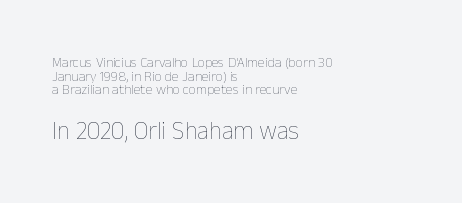
Q: Is the text bold? A: No.
Q: Is the text italic (slanted)? A: No, it is upright.
Q: Is the text underlined? A: No.
Q: How is the paragraph aligned? A: Left-aligned.
Q: Is the spacing between letters normal or unusually wide? A: Normal.
Q: Is the spacing between lines tight, normal or loose? A: Tight.
Q: Which block of text is set in a larger size, the first (top) or the second (bottom)? A: The second (bottom) one.
